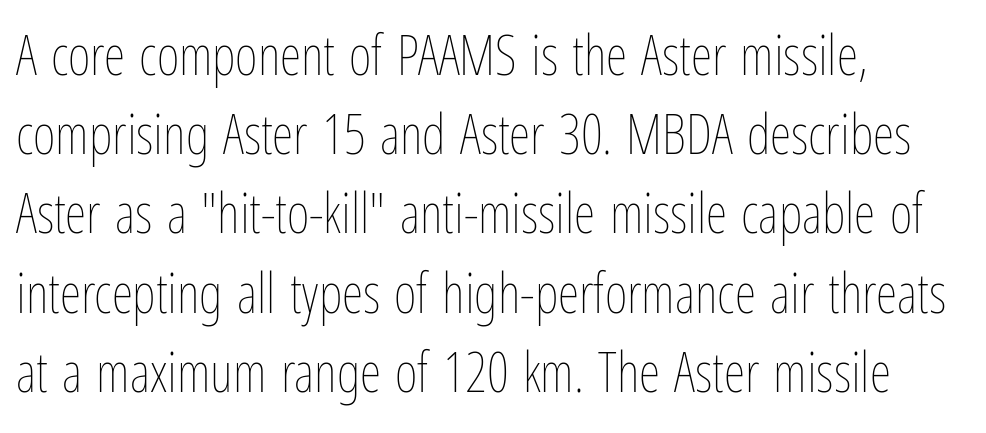
Here the glyphs are tracked normally, forming tight word shapes. Horizontally, the lines are justified to the leading edge only. Quick note: not italic, upright. Heaviness? Minimal to ordinary, like unemphasized prose.
